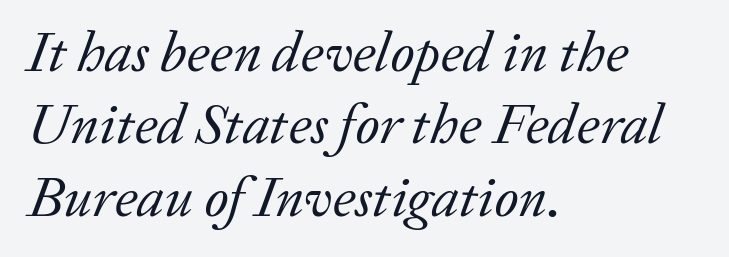
The image shows 57 px regular-weight serif type, italic (leaning right); set left-aligned, normal line spacing (1.27x), normal letter spacing, not underlined; low stroke contrast and a medium x-height.
